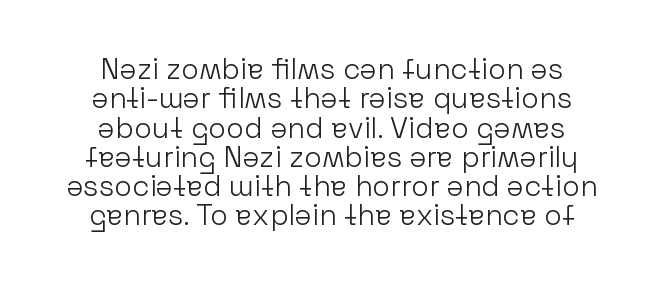
The image shows 29 px light sans-serif type, upright; set centered, tight line spacing (1.01x), normal letter spacing, not underlined; low stroke contrast and a medium x-height.
